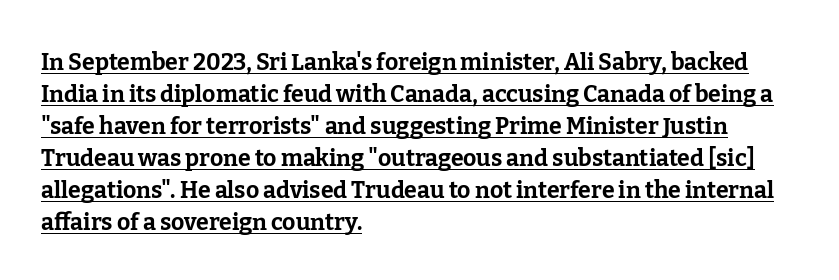
{"italic": "no", "bold": "yes", "underline": "yes", "align": "left", "line_spacing": "normal", "line_spacing_ratio": 1.39, "letter_spacing": "normal", "letter_spacing_em": 0.0, "glyph_px": 23}
